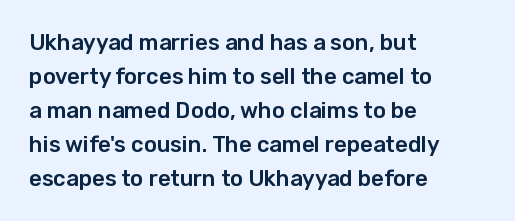
Q: Is the text italic (slanted)? A: No, it is upright.
Q: Is the text underlined? A: No.
Q: How is the paragraph aligned? A: Left-aligned.
Q: Is the spacing between letters normal or unusually wide? A: Normal.
Q: Is the spacing between lines tight, normal or loose? A: Normal.
